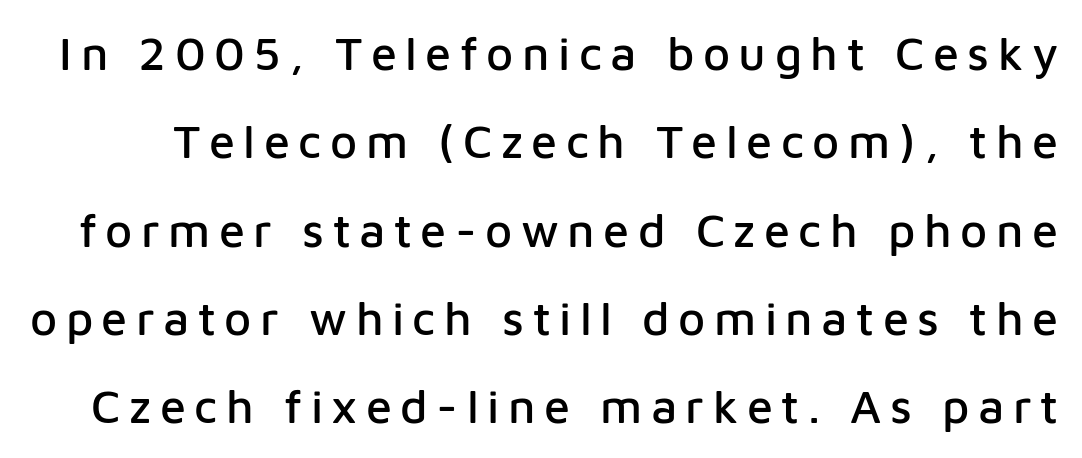
{"serif": "no", "italic": "no", "width": "normal", "stroke_contrast": "low", "x_height": "medium", "monospaced": "no", "underline": "no", "line_spacing_ratio": 1.88, "glyph_px": 47}
